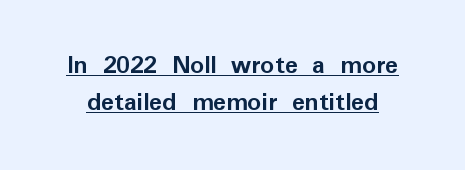
The image shows 27 px bold type, upright; set normal line spacing (1.37x), normal letter spacing, underlined.
